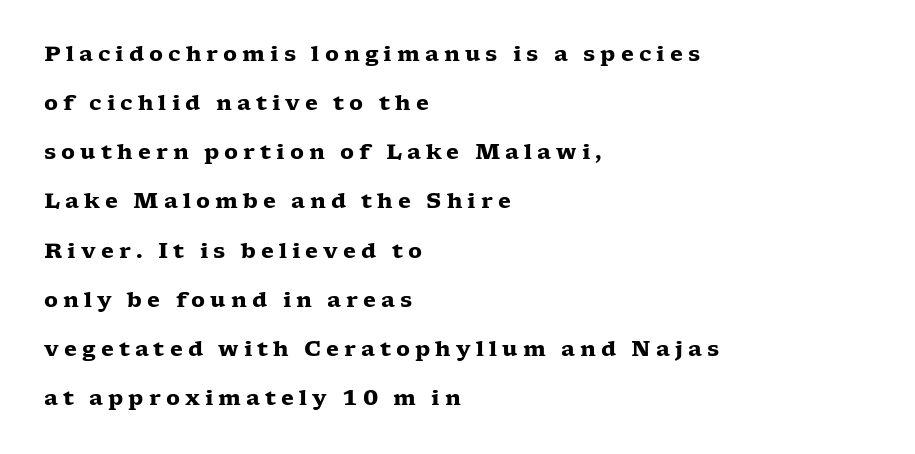
Q: Is the text bold? A: Yes.
Q: Is the text italic (slanted)? A: No, it is upright.
Q: Is the text underlined? A: No.
Q: How is the paragraph aligned? A: Left-aligned.
Q: Is the spacing between letters normal or unusually wide? A: Unusually wide.
Q: Is the spacing between lines tight, normal or loose? A: Loose.
